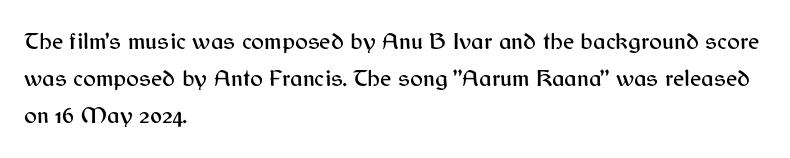
{"italic": "no", "underline": "no", "align": "left", "line_spacing": "normal", "line_spacing_ratio": 1.55, "letter_spacing": "normal", "letter_spacing_em": 0.0, "glyph_px": 24}
